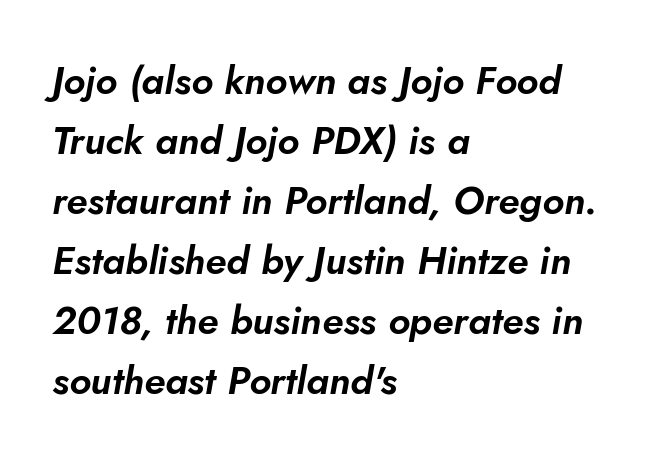
The image shows 39 px text type, italic (leaning right); set left-aligned, normal line spacing (1.54x), normal letter spacing, not underlined; low stroke contrast and a small x-height.
